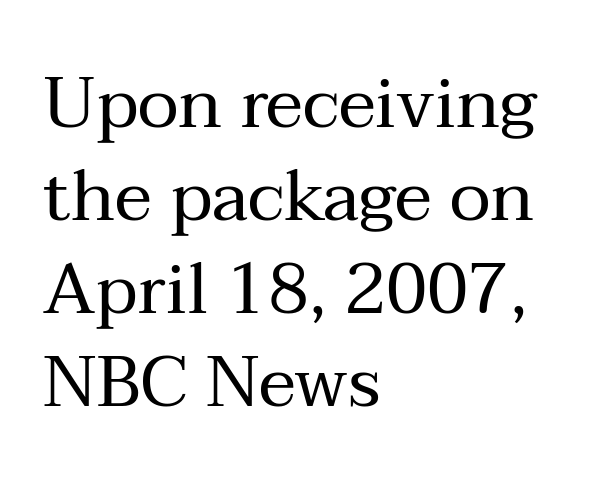
{"serif": "yes", "italic": "no", "bold": "no", "weight": "regular", "width": "normal", "stroke_contrast": "medium", "x_height": "medium", "monospaced": "no", "underline": "no", "align": "left", "line_spacing": "normal", "line_spacing_ratio": 1.31, "letter_spacing": "normal", "letter_spacing_em": 0.0, "glyph_px": 71}
